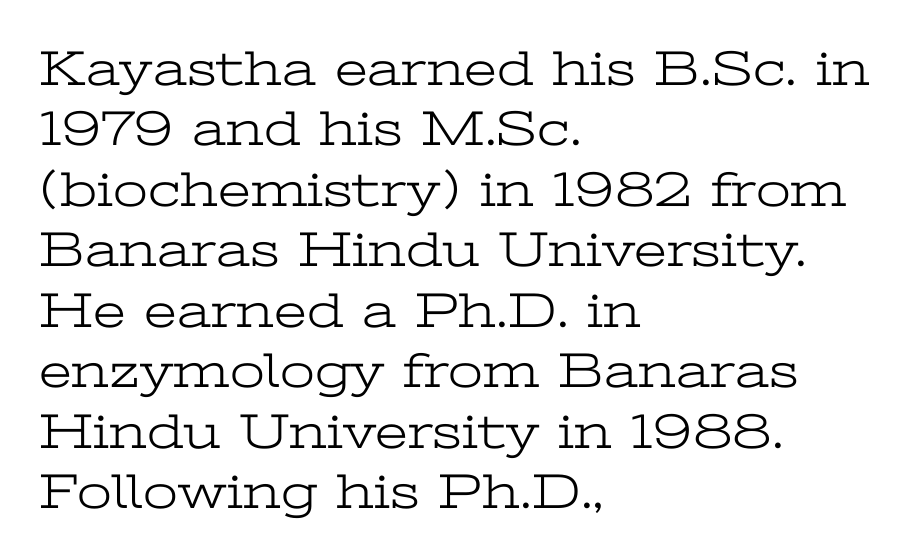
{"serif": "yes", "italic": "no", "bold": "no", "weight": "light", "width": "wide", "stroke_contrast": "low", "x_height": "medium", "monospaced": "no", "underline": "no", "align": "left", "line_spacing_ratio": 1.21, "letter_spacing": "normal", "letter_spacing_em": 0.0, "glyph_px": 50}
